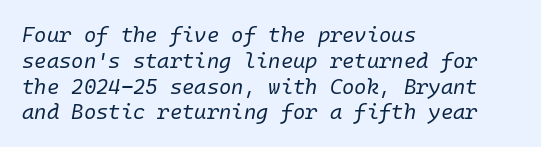
What stands out about the letter spacing? Nothing — it is the standard amount. Each stroke keeps to a modest, everyday thickness or less. The glyphs look as if they've been sheared to an angle. The typesetter chose a ragged-right arrangement here. The baseline area is clear.
